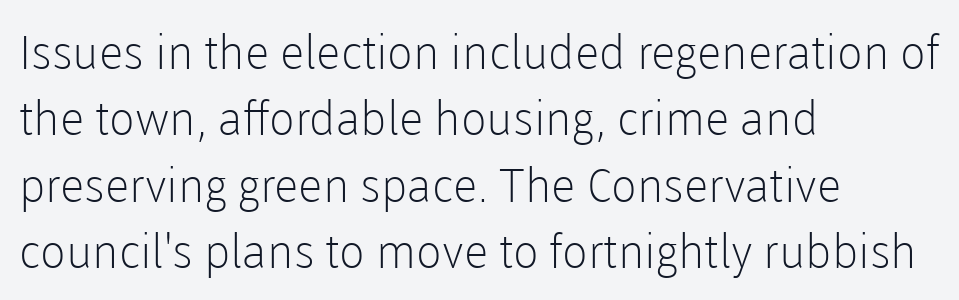
All the whitespace from short lines collects on the right. Each letter keeps its own natural width here, so spacing adapts to shape. This is the regular roman posture of the typeface. The rendering keeps characters at their native spacing. How would I describe the line gaps? Plain and ordinary. Weight: in the light-to-regular range.
